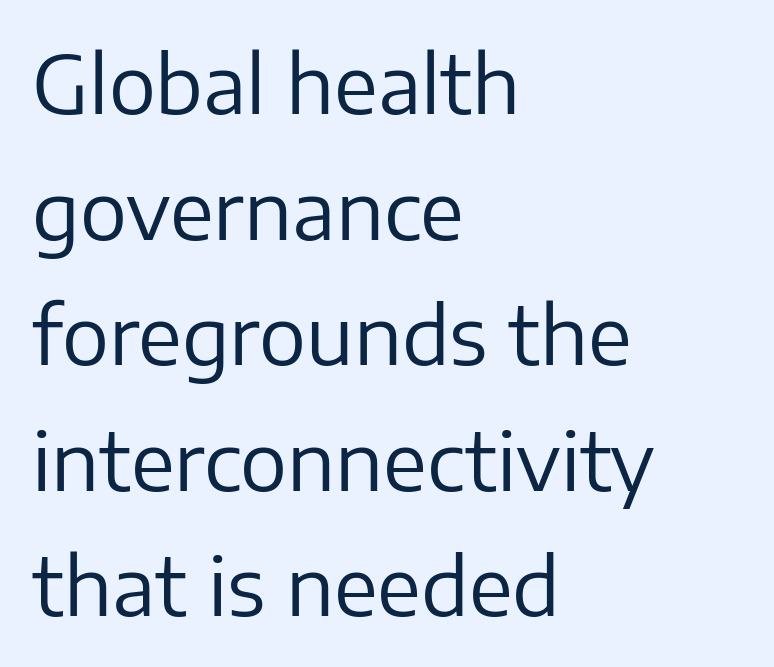
{"serif": "no", "italic": "no", "bold": "no", "weight": "regular", "width": "normal", "stroke_contrast": "low", "x_height": "medium", "monospaced": "no", "underline": "no", "align": "left", "line_spacing": "normal", "line_spacing_ratio": 1.59, "letter_spacing": "normal", "letter_spacing_em": 0.0, "glyph_px": 79}
